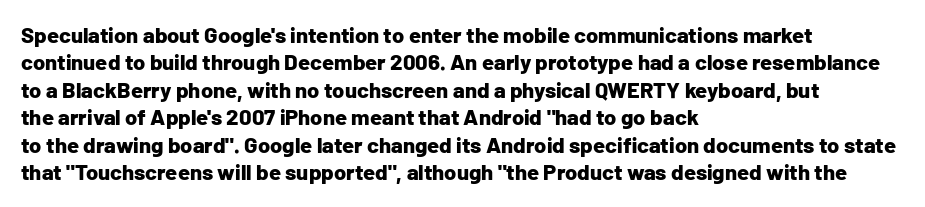
{"italic": "no", "bold": "yes", "underline": "no", "align": "left", "line_spacing": "normal", "line_spacing_ratio": 1.25, "letter_spacing": "normal", "letter_spacing_em": 0.0, "glyph_px": 22}
